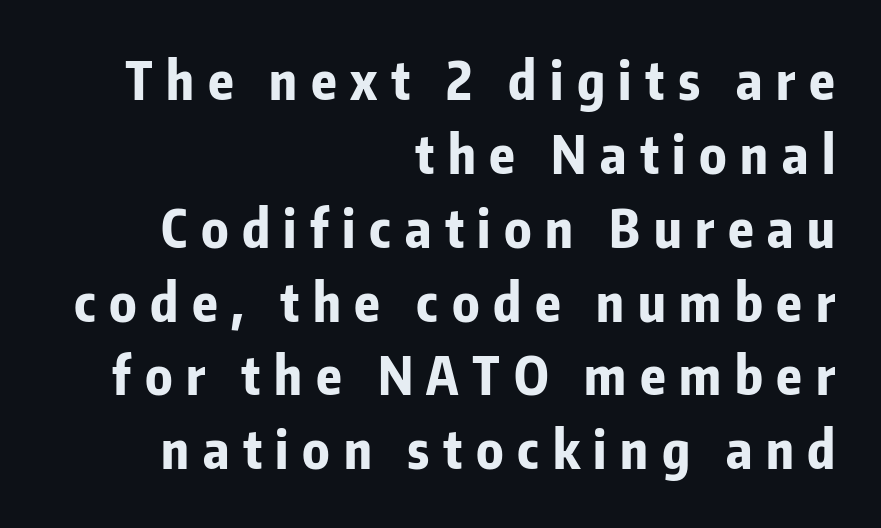
The image shows 52 px bold, condensed sans-serif type, upright; set right-aligned, normal line spacing (1.42x), unusually wide letter spacing (+0.26 em), not underlined; low stroke contrast and a medium x-height.
